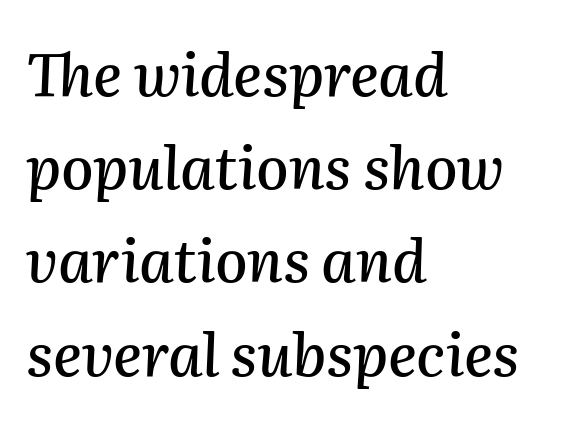
{"italic": "yes", "lean": "right", "slant_degrees": 2, "width": "normal", "stroke_contrast": "medium", "x_height": "medium", "monospaced": "no", "underline": "no", "align": "left", "line_spacing": "normal", "line_spacing_ratio": 1.58, "letter_spacing": "normal", "letter_spacing_em": 0.0, "glyph_px": 59}
